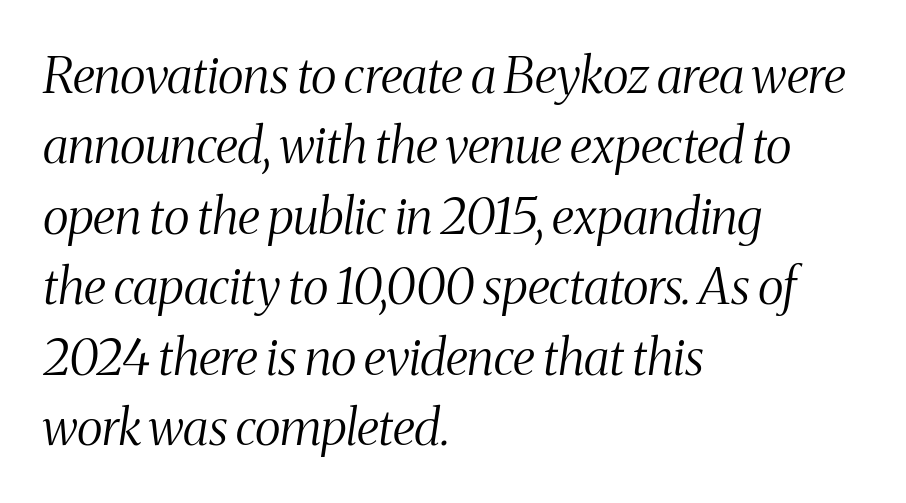
{"serif": "yes", "italic": "yes", "lean": "right", "slant_degrees": 8, "bold": "no", "weight": "light", "width": "condensed", "stroke_contrast": "medium", "x_height": "medium", "monospaced": "no", "underline": "no", "align": "left", "line_spacing": "normal", "line_spacing_ratio": 1.41, "letter_spacing": "normal", "letter_spacing_em": 0.0, "glyph_px": 50}
